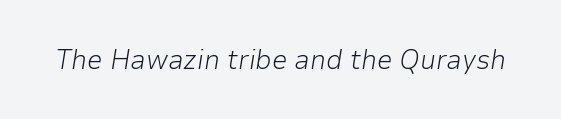
{"italic": "yes", "lean": "right", "slant_degrees": 9, "bold": "no", "weight": "light", "width": "normal", "stroke_contrast": "low", "x_height": "medium", "monospaced": "no", "underline": "no", "letter_spacing": "normal", "letter_spacing_em": 0.0, "glyph_px": 28}
